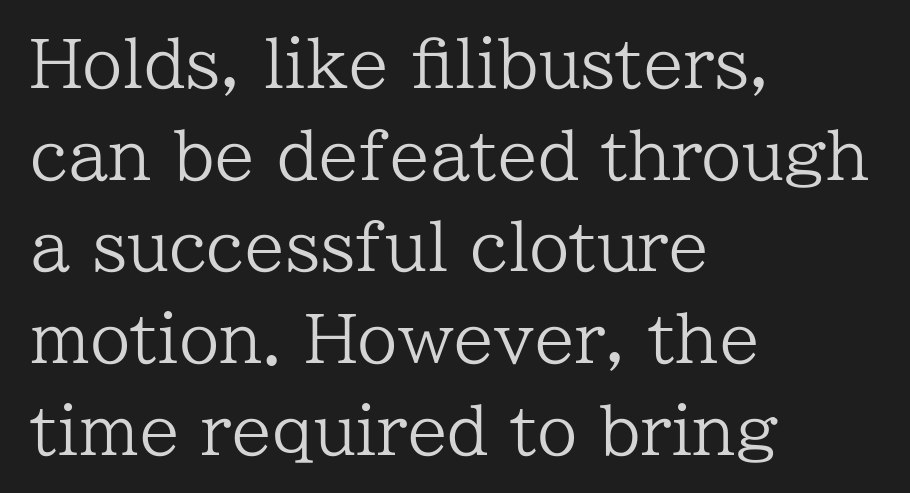
Q: Is the text bold? A: No.
Q: Is the text italic (slanted)? A: No, it is upright.
Q: Is the typeface a serif or a sans-serif typeface? A: Serif.
Q: Is the text underlined? A: No.
Q: How is the paragraph aligned? A: Left-aligned.
Q: Is the spacing between letters normal or unusually wide? A: Normal.
Q: Is the spacing between lines tight, normal or loose? A: Normal.
Q: Width (condensed, normal, or wide)? A: Normal.
Q: Stroke contrast? A: Low.
Q: x-height? A: Medium.
Q: Monospaced? A: No.
